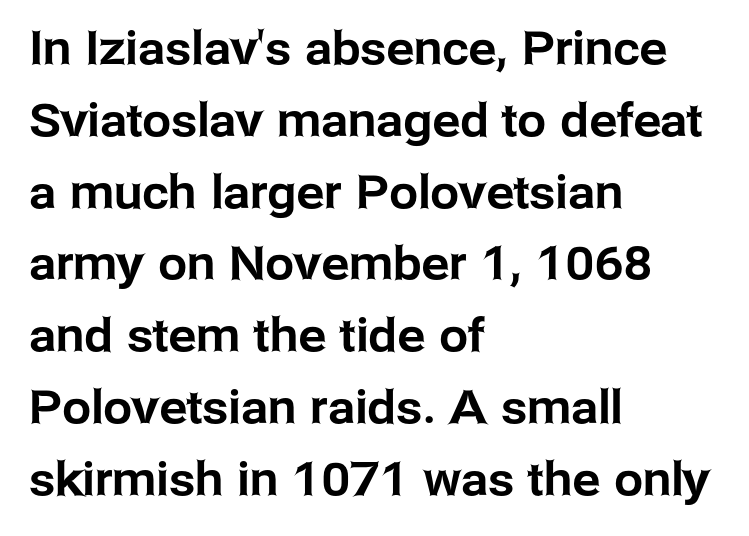
The image shows 46 px sans-serif type, upright; set left-aligned, normal line spacing (1.56x), normal letter spacing, not underlined; low stroke contrast and a medium x-height.
